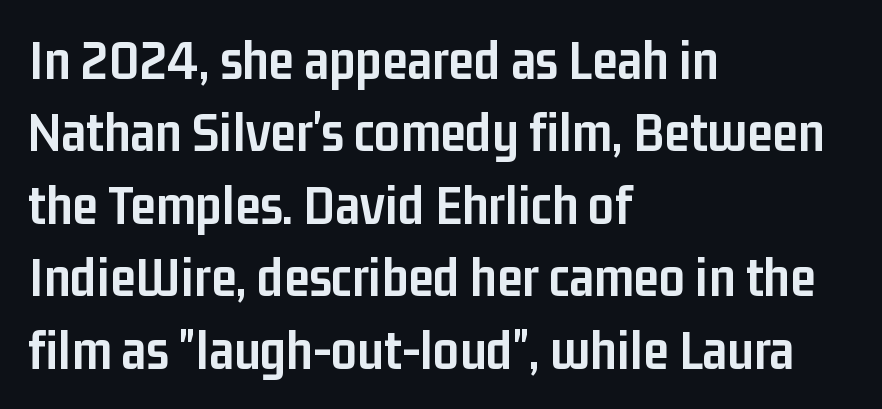
Unmarked baselines from the first word to the last. The letters stand upright; this is a roman face. Does the type have serifs? No, each stem ends abruptly. A full-strength bold gives these letters their thick strokes.
